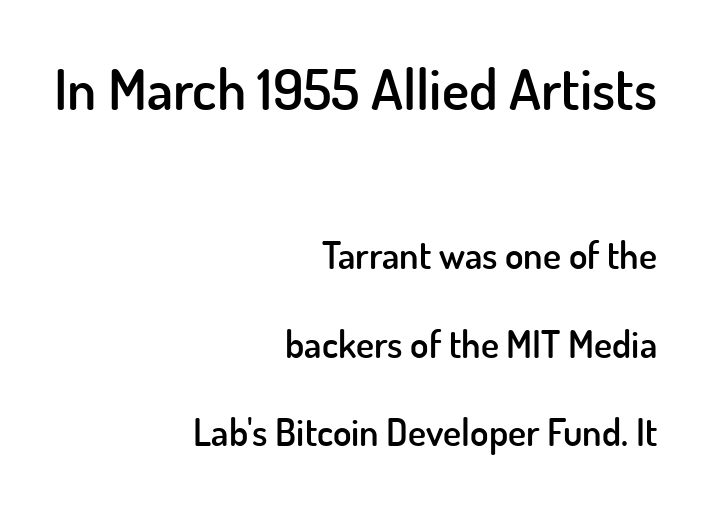
Q: Is the text bold? A: Semi-bold.
Q: Is the text italic (slanted)? A: No, it is upright.
Q: Is the typeface a serif or a sans-serif typeface? A: Sans-serif.
Q: Is the text underlined? A: No.
Q: How is the paragraph aligned? A: Right-aligned.
Q: Is the spacing between letters normal or unusually wide? A: Normal.
Q: Is the spacing between lines tight, normal or loose? A: Loose.
Q: Which block of text is set in a larger size, the first (top) or the second (bottom)? A: The first (top) one.
Q: Width (condensed, normal, or wide)? A: Normal.
Q: Stroke contrast? A: Low.
Q: x-height? A: Small.
Q: Monospaced? A: No.
